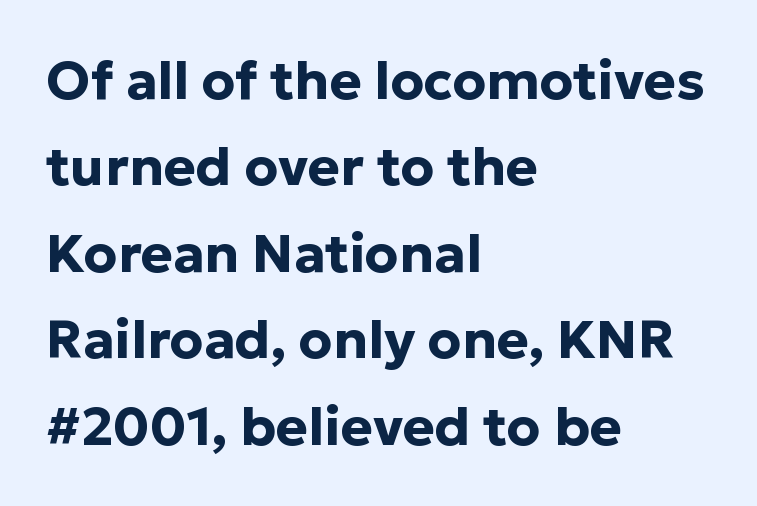
The image shows 54 px bold sans-serif type, upright; set left-aligned, normal line spacing (1.6x), normal letter spacing, not underlined; low stroke contrast and a medium x-height.
